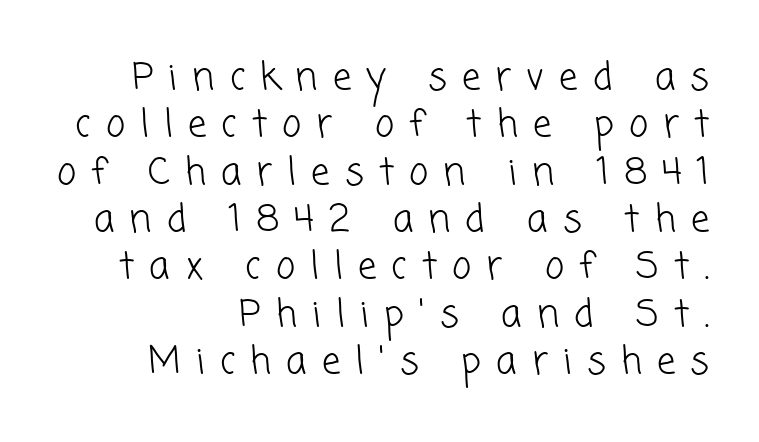
{"serif": "no", "bold": "no", "weight": "light", "width": "normal", "stroke_contrast": "low", "x_height": "medium", "monospaced": "no", "underline": "no", "align": "right", "line_spacing": "normal", "line_spacing_ratio": 1.28, "letter_spacing": "wide", "letter_spacing_em": 0.41, "glyph_px": 37}
